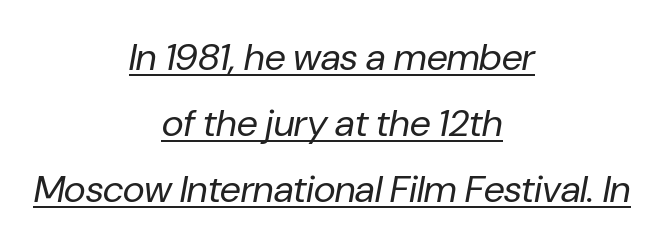
{"italic": "yes", "lean": "right", "slant_degrees": 10, "bold": "no", "weight": "regular", "width": "normal", "stroke_contrast": "low", "x_height": "medium", "monospaced": "no", "underline": "yes", "align": "center", "line_spacing_ratio": 1.74, "letter_spacing": "normal", "letter_spacing_em": 0.0, "glyph_px": 38}
